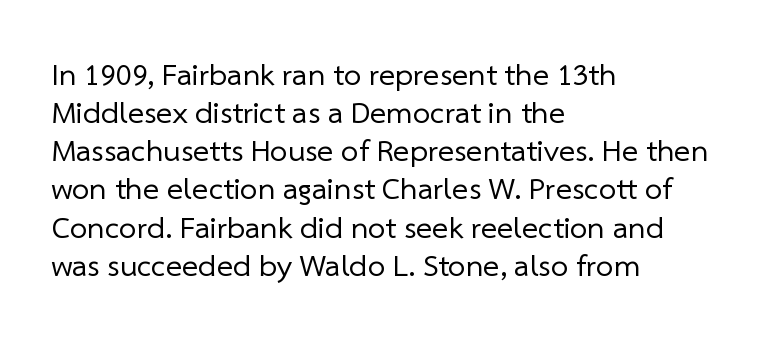
The image shows 31 px regular-weight sans-serif type; set left-aligned, line spacing 1.23x, normal letter spacing, not underlined; low stroke contrast and a medium x-height.
